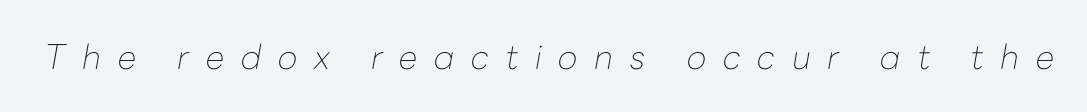
{"italic": "yes", "lean": "right", "slant_degrees": 10, "bold": "no", "weight": "thin", "width": "normal", "stroke_contrast": "low", "x_height": "medium", "monospaced": "no", "underline": "no", "letter_spacing": "wide", "letter_spacing_em": 0.49, "glyph_px": 34}
